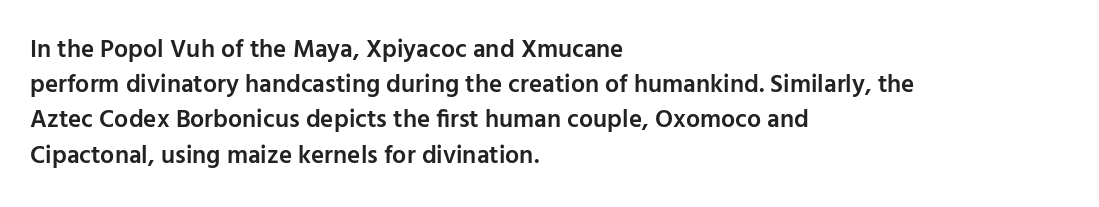
The image shows 25 px text type, upright; set left-aligned, normal line spacing (1.41x), normal letter spacing, not underlined.
